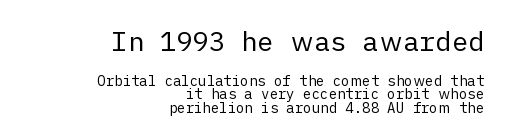
The image shows 27 px text type, upright; set right-aligned, tight line spacing (0.97x), normal letter spacing, not underlined; the first (top) block is 1.93x larger.
